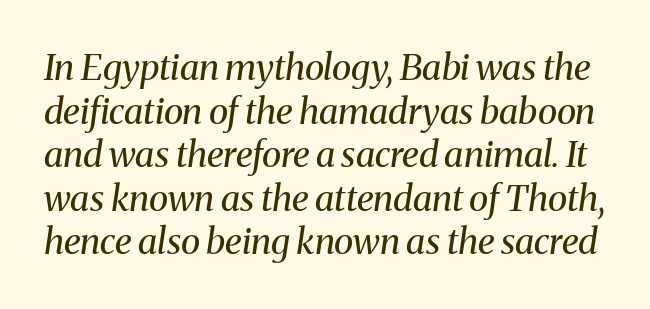
{"serif": "yes", "italic": "yes", "lean": "right", "slant_degrees": 8, "bold": "no", "weight": "regular", "width": "normal", "stroke_contrast": "medium", "x_height": "medium", "monospaced": "no", "underline": "no", "line_spacing_ratio": 1.21, "letter_spacing": "normal", "letter_spacing_em": 0.0, "glyph_px": 36}
